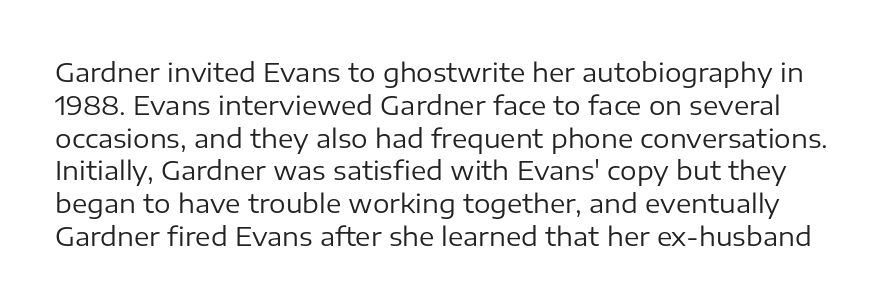
The image shows 26 px text type, upright; set normal line spacing (1.26x), normal letter spacing, not underlined.
